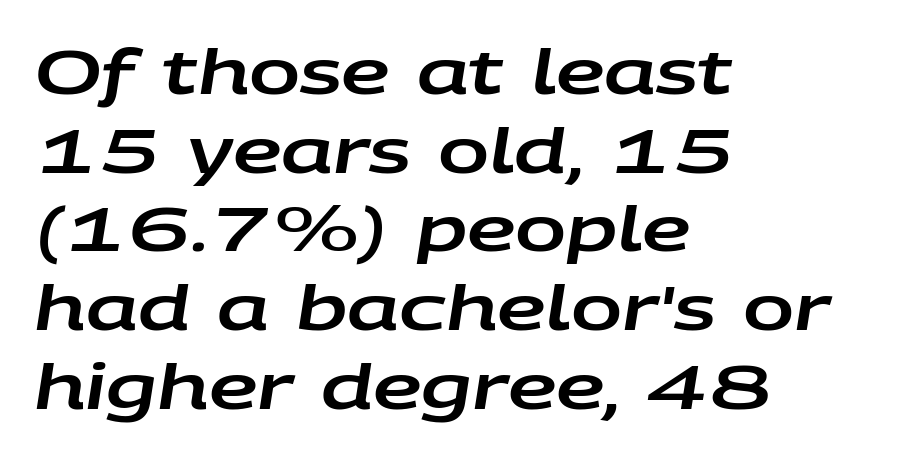
Q: Is the text italic (slanted)? A: Yes, it leans right by about 9 degrees.
Q: Is the text underlined? A: No.
Q: How is the paragraph aligned? A: Left-aligned.
Q: Is the spacing between letters normal or unusually wide? A: Normal.
Q: Is the spacing between lines tight, normal or loose? A: Normal.
Q: Width (condensed, normal, or wide)? A: Wide.
Q: Stroke contrast? A: Low.
Q: x-height? A: Large.
Q: Monospaced? A: No.
